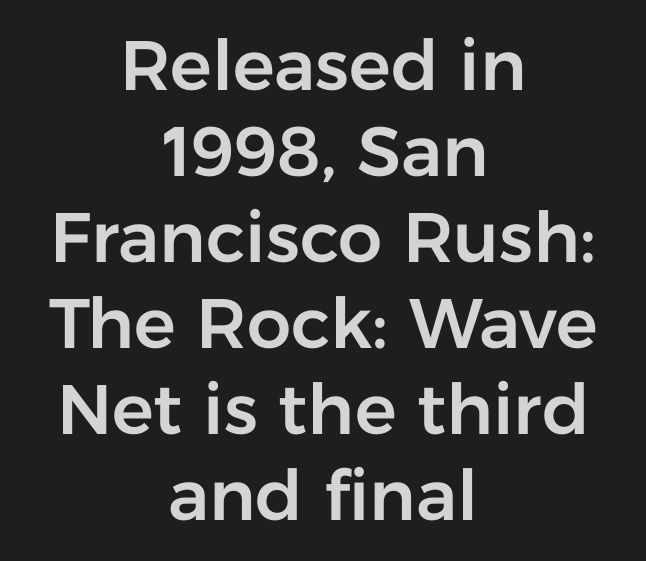
Q: Is the text italic (slanted)? A: No, it is upright.
Q: Is the typeface a serif or a sans-serif typeface? A: Sans-serif.
Q: Is the text underlined? A: No.
Q: How is the paragraph aligned? A: Centered.
Q: Is the spacing between letters normal or unusually wide? A: Normal.
Q: Width (condensed, normal, or wide)? A: Normal.
Q: Stroke contrast? A: Low.
Q: x-height? A: Medium.
Q: Monospaced? A: No.
